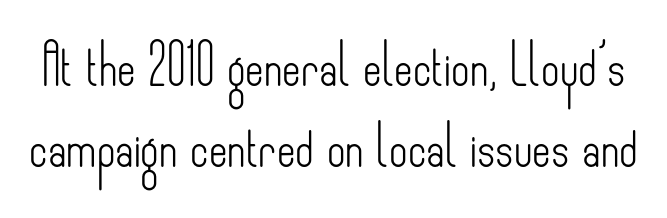
Nope, not italic — everything's standing straight. Character widths vary here, with narrow letters taking less room than wide ones. The typesetting does not lean heavy: it is not bold. Widely set lines give the paragraph a tall, airy silhouette.
